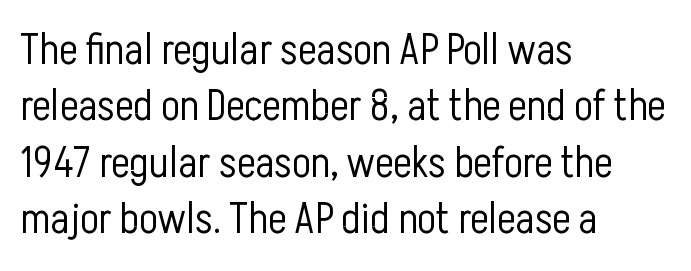
{"serif": "no", "italic": "no", "bold": "no", "weight": "light", "width": "condensed", "stroke_contrast": "low", "x_height": "medium", "monospaced": "no", "underline": "no", "align": "left", "line_spacing": "normal", "line_spacing_ratio": 1.28, "letter_spacing": "normal", "letter_spacing_em": 0.0, "glyph_px": 44}
